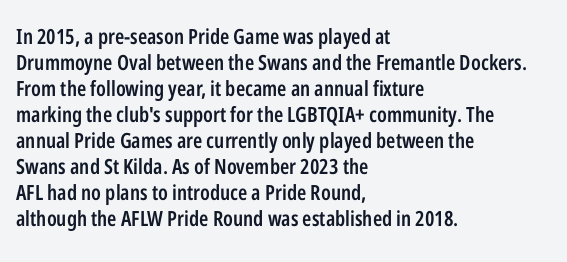
{"italic": "no", "bold": "semi", "underline": "no", "align": "left", "line_spacing_ratio": 1.24, "letter_spacing": "normal", "letter_spacing_em": 0.0, "glyph_px": 21}
